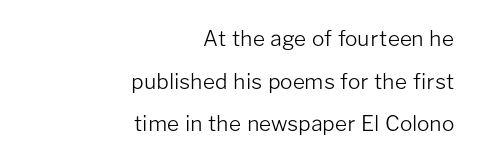
{"italic": "no", "bold": "no", "underline": "no", "align": "right", "line_spacing": "loose", "line_spacing_ratio": 2.03, "letter_spacing": "normal", "letter_spacing_em": 0.0, "glyph_px": 21}
